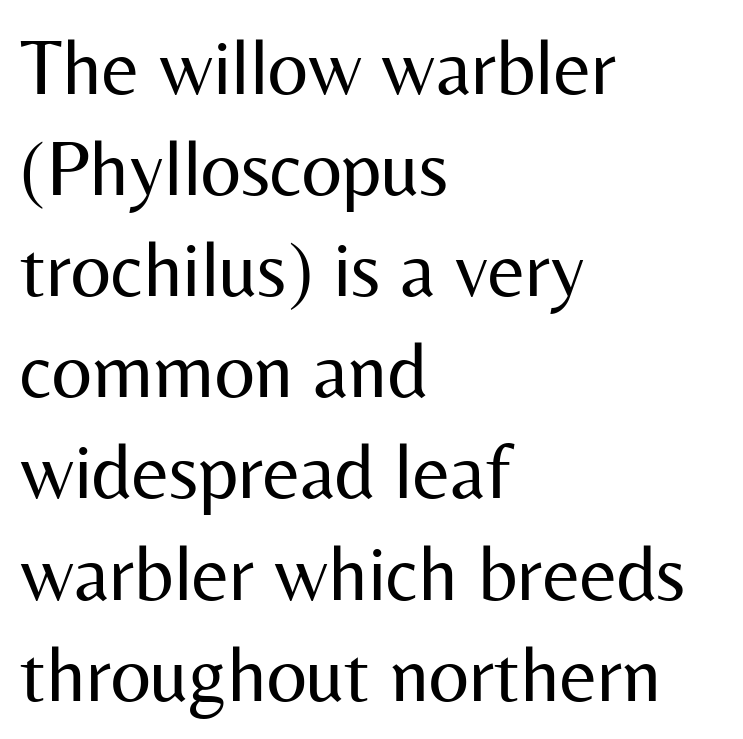
The image shows 79 px regular-weight sans-serif type, upright; set left-aligned, normal line spacing (1.28x), normal letter spacing, not underlined; medium stroke contrast and a medium x-height.
